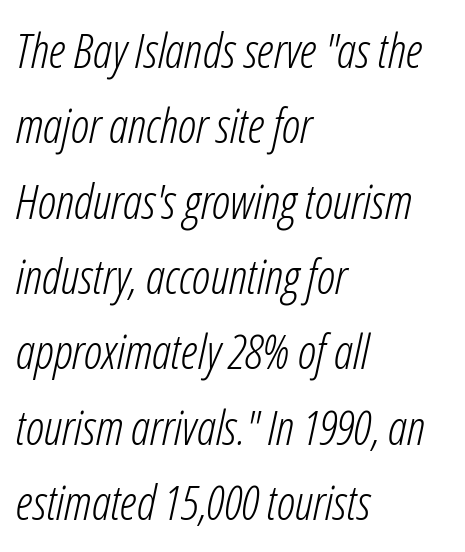
{"italic": "yes", "lean": "right", "slant_degrees": 12, "bold": "no", "weight": "light", "width": "condensed", "stroke_contrast": "low", "x_height": "medium", "monospaced": "no", "underline": "no", "align": "left", "line_spacing": "normal", "line_spacing_ratio": 1.57, "letter_spacing": "normal", "letter_spacing_em": 0.0, "glyph_px": 48}
